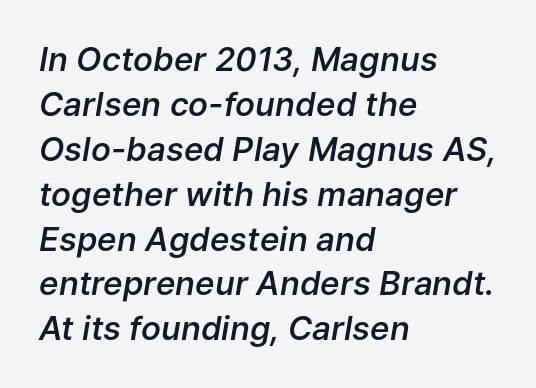
The image shows 33 px semibold type, italic (leaning right); set left-aligned, normal line spacing (1.36x), normal letter spacing, not underlined; low stroke contrast and a medium x-height.
